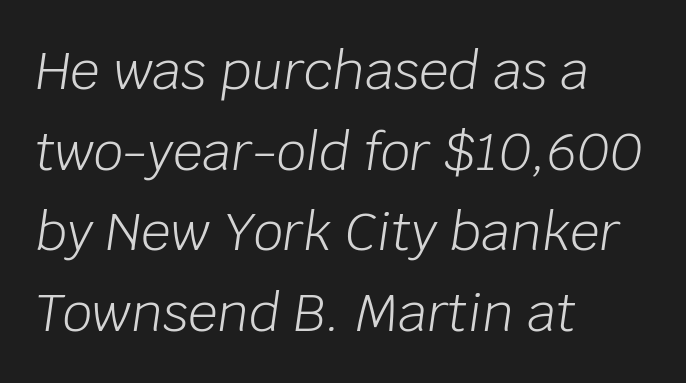
{"italic": "yes", "lean": "right", "slant_degrees": 8, "bold": "no", "weight": "light", "width": "normal", "stroke_contrast": "low", "x_height": "large", "monospaced": "no", "underline": "no", "align": "left", "line_spacing": "normal", "line_spacing_ratio": 1.55, "letter_spacing": "normal", "letter_spacing_em": 0.0, "glyph_px": 52}
